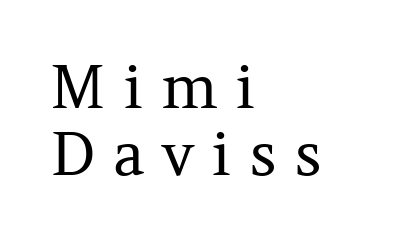
The image shows 60 px regular-weight serif type, upright; set left-aligned, tight line spacing (1.12x), unusually wide letter spacing (+0.29 em), not underlined; medium stroke contrast and a medium x-height.
